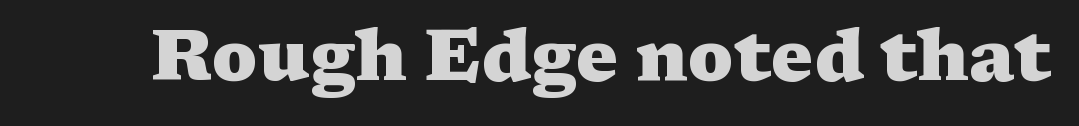
{"serif": "yes", "italic": "no", "bold": "yes", "weight": "heavy", "width": "wide", "stroke_contrast": "medium", "x_height": "medium", "monospaced": "no", "underline": "no", "letter_spacing": "normal", "letter_spacing_em": 0.0, "glyph_px": 71}
